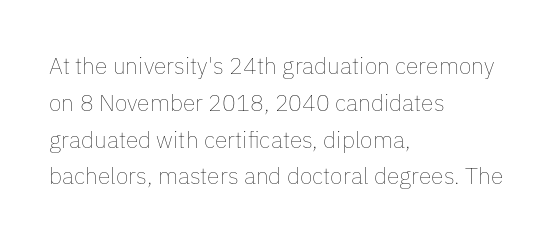
The rendering uses a moderate line-height, typical for paragraphs. The cut favours lightness, reaching ordinary text weight at its darkest. This is roman type, the default non-slanted kind. A student would call this left alignment; a typographer would say flush left, rag right. Honestly, there is no underline to notice here at all. The letterforms sit shoulder to shoulder at normal distance.
